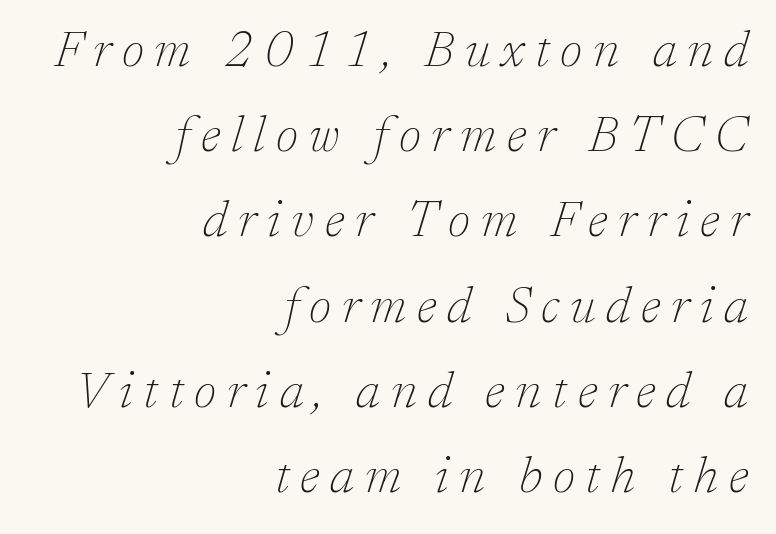
{"serif": "yes", "italic": "yes", "lean": "right", "slant_degrees": 17, "bold": "no", "weight": "thin", "width": "normal", "stroke_contrast": "low", "x_height": "medium", "monospaced": "no", "underline": "no", "align": "right", "line_spacing": "normal", "line_spacing_ratio": 1.67, "letter_spacing": "wide", "letter_spacing_em": 0.21, "glyph_px": 51}
